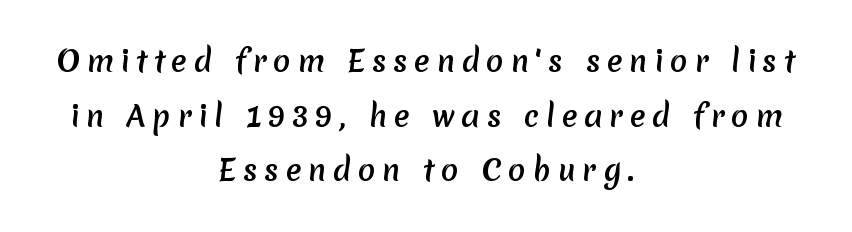
The font family rendered here belongs to the sans-serif group. Glance below the letters and you will spot only blank space. This is heavy type, rendered in bold. Layout note: lines centered.
